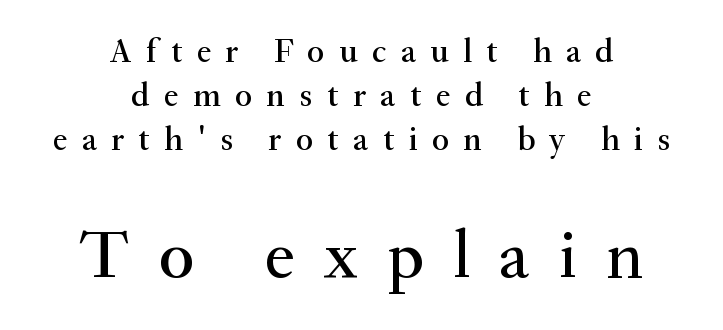
Q: Is the text italic (slanted)? A: No, it is upright.
Q: Is the typeface a serif or a sans-serif typeface? A: Serif.
Q: Is the text underlined? A: No.
Q: How is the paragraph aligned? A: Centered.
Q: Is the spacing between letters normal or unusually wide? A: Unusually wide.
Q: Is the spacing between lines tight, normal or loose? A: Normal.
Q: Which block of text is set in a larger size, the first (top) or the second (bottom)? A: The second (bottom) one.
Q: Width (condensed, normal, or wide)? A: Normal.
Q: Stroke contrast? A: Medium.
Q: x-height? A: Small.
Q: Monospaced? A: No.
